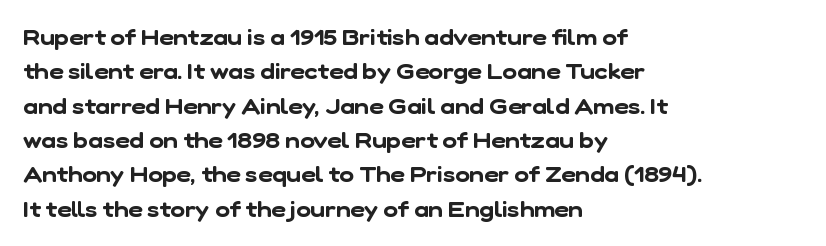
The image shows 22 px text type; set left-aligned, normal line spacing (1.56x), normal letter spacing, not underlined.
